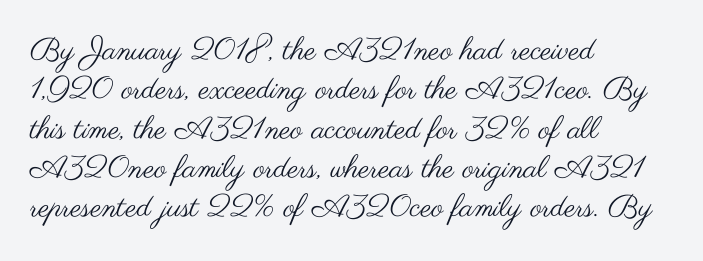
What kind of face is this? One without serifs — a sans. The block of text has a typical density, with ordinary space between rows. The rendering uses natural spacing where letterforms have individual widths. Glyph-to-glyph distance matches everyday printed text. The text block is weighted toward the left margin, trailing off unevenly rightward.
